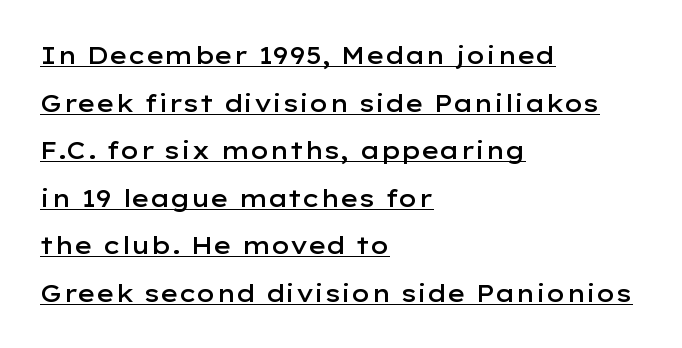
The image shows 24 px text type, upright; set left-aligned, loose line spacing (1.98x), normal letter spacing, underlined.
